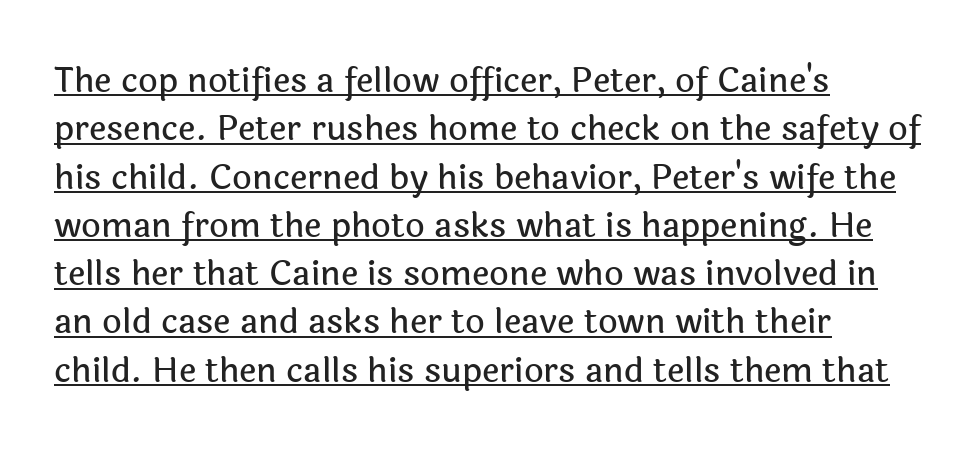
Q: Is the text italic (slanted)? A: No, it is upright.
Q: Is the typeface a serif or a sans-serif typeface? A: Sans-serif.
Q: Is the text underlined? A: Yes.
Q: How is the paragraph aligned? A: Left-aligned.
Q: Is the spacing between letters normal or unusually wide? A: Normal.
Q: Is the spacing between lines tight, normal or loose? A: Normal.
Q: Width (condensed, normal, or wide)? A: Normal.
Q: x-height? A: Medium.
Q: Monospaced? A: No.
